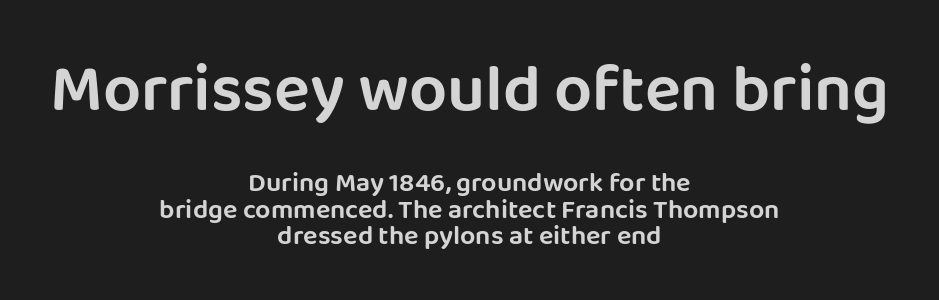
Classification — sans serif. Varying glyph widths throughout — classic text-font behaviour. Rendered with straight, roman letterforms. Nobody drew a line under any word here. The letters in the upper block stand taller than those in the block below. The lines in this sample share a center point and differ in where they start and stop.
